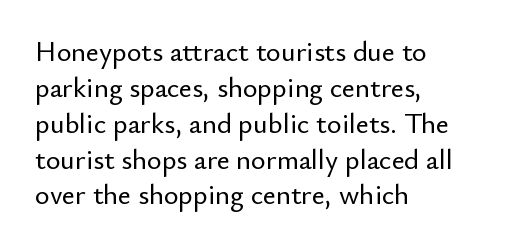
The image shows 28 px sans-serif type, upright; set left-aligned, normal line spacing (1.28x), normal letter spacing, not underlined; low stroke contrast and a small x-height.
